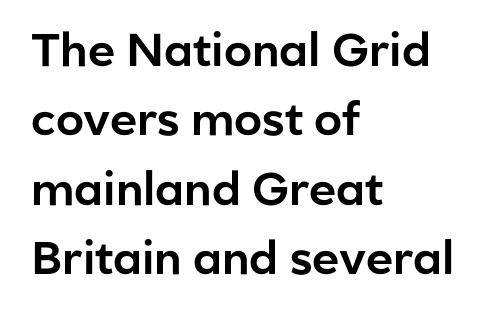
{"serif": "no", "italic": "no", "width": "normal", "stroke_contrast": "low", "x_height": "medium", "monospaced": "no", "underline": "no", "align": "left", "line_spacing": "normal", "line_spacing_ratio": 1.51, "letter_spacing": "normal", "letter_spacing_em": 0.0, "glyph_px": 46}
